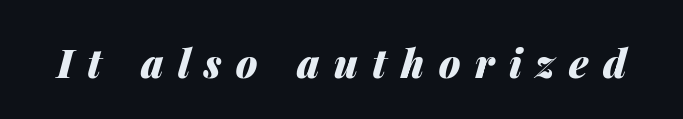
Q: Is the text bold? A: Yes.
Q: Is the text italic (slanted)? A: Yes, it leans right by about 14 degrees.
Q: Is the text underlined? A: No.
Q: Is the spacing between letters normal or unusually wide? A: Unusually wide.
Q: Width (condensed, normal, or wide)? A: Normal.
Q: Stroke contrast? A: Medium.
Q: x-height? A: Medium.
Q: Monospaced? A: No.
